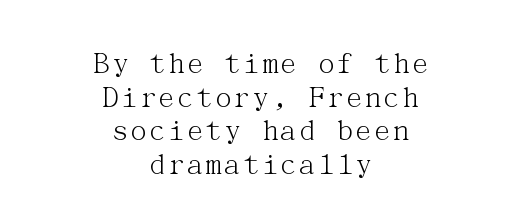
Q: Is the text bold? A: No.
Q: Is the text italic (slanted)? A: No, it is upright.
Q: Is the typeface a serif or a sans-serif typeface? A: Serif.
Q: Is the text underlined? A: No.
Q: How is the paragraph aligned? A: Centered.
Q: Is the spacing between letters normal or unusually wide? A: Normal.
Q: Is the spacing between lines tight, normal or loose? A: Tight.
Q: Width (condensed, normal, or wide)? A: Normal.
Q: Stroke contrast? A: Medium.
Q: x-height? A: Medium.
